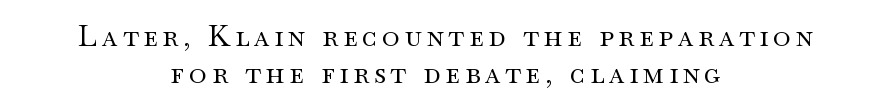
{"serif": "yes", "italic": "no", "bold": "no", "weight": "regular", "width": "wide", "stroke_contrast": "medium", "x_height": "small", "monospaced": "no", "underline": "no", "align": "center", "line_spacing": "normal", "line_spacing_ratio": 1.25, "glyph_px": 30}
